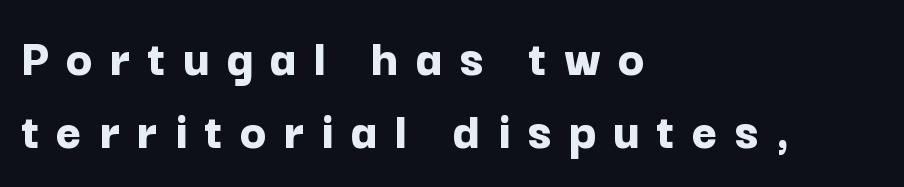
Notice how the passage keeps a crisp vertical edge on the left only. These lines are rendered in a variable-pitch font. Notice how descenders clear the ascenders below comfortably — that's standard leading. This is heavy type, rendered in bold. The gap between lines stays unmarked.
